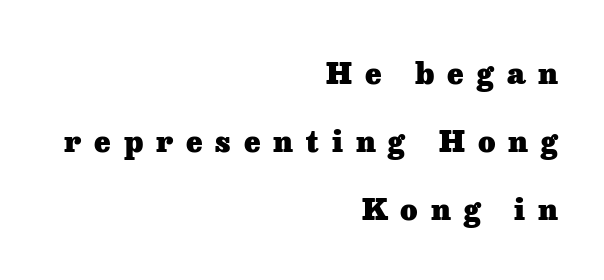
The image shows 30 px heavy serif type, upright; set right-aligned, loose line spacing (2.27x), unusually wide letter spacing (+0.43 em), not underlined; low stroke contrast and a medium x-height.
